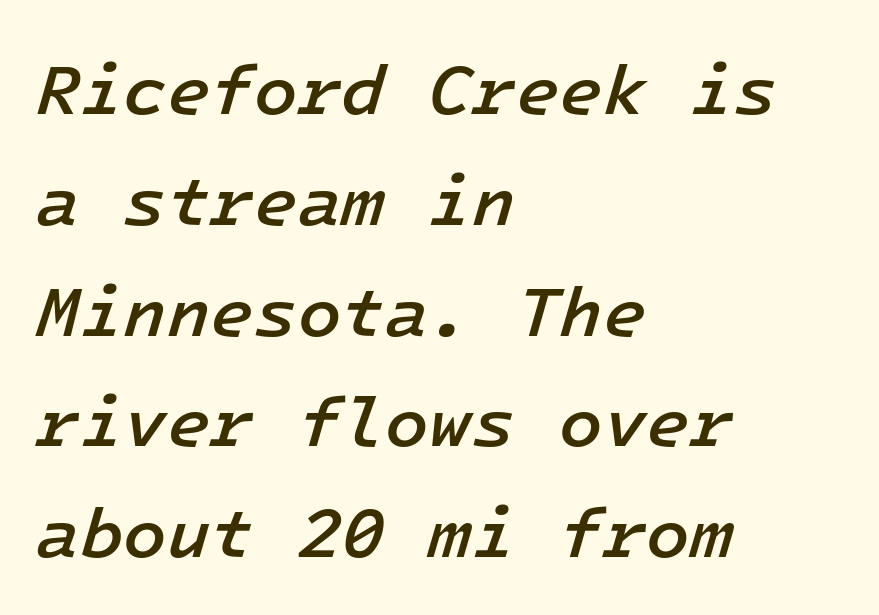
Q: Is the text bold? A: Semi-bold.
Q: Is the text italic (slanted)? A: Yes, it leans right by about 16 degrees.
Q: Is the text underlined? A: No.
Q: How is the paragraph aligned? A: Left-aligned.
Q: Is the spacing between letters normal or unusually wide? A: Normal.
Q: Is the spacing between lines tight, normal or loose? A: Normal.
Q: Width (condensed, normal, or wide)? A: Normal.
Q: Stroke contrast? A: Low.
Q: x-height? A: Medium.
Q: Monospaced? A: Yes.
